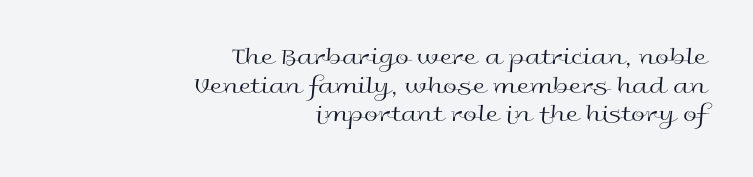
Q: Is the text bold? A: No.
Q: Is the text italic (slanted)? A: No, it is upright.
Q: Is the text underlined? A: No.
Q: How is the paragraph aligned? A: Right-aligned.
Q: Is the spacing between letters normal or unusually wide? A: Normal.
Q: Is the spacing between lines tight, normal or loose? A: Tight.
